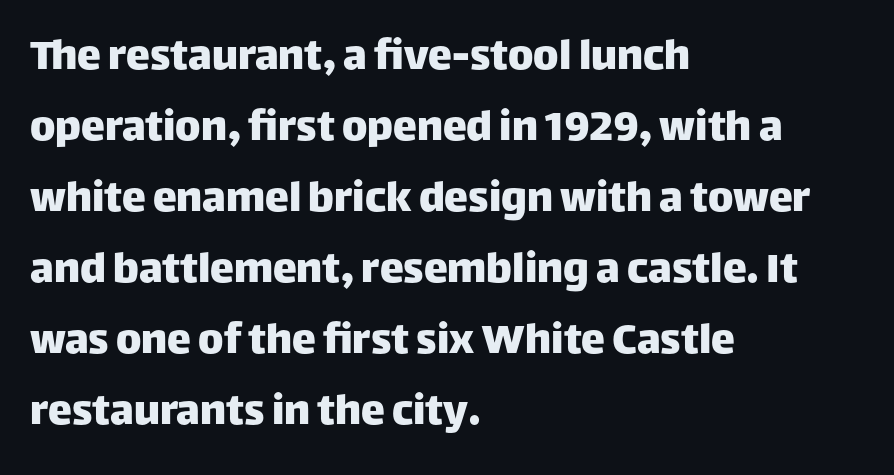
The rag falls on the right side of this text block. Look at the bottom of the vertical strokes: they stop flat, with no serifs. In terms of letterspacing, this is plain default setting. If you measured baseline to baseline, you'd find a middling distance. Style check: upright. This sample has the flowing, uneven cadence of proportional lettering.
